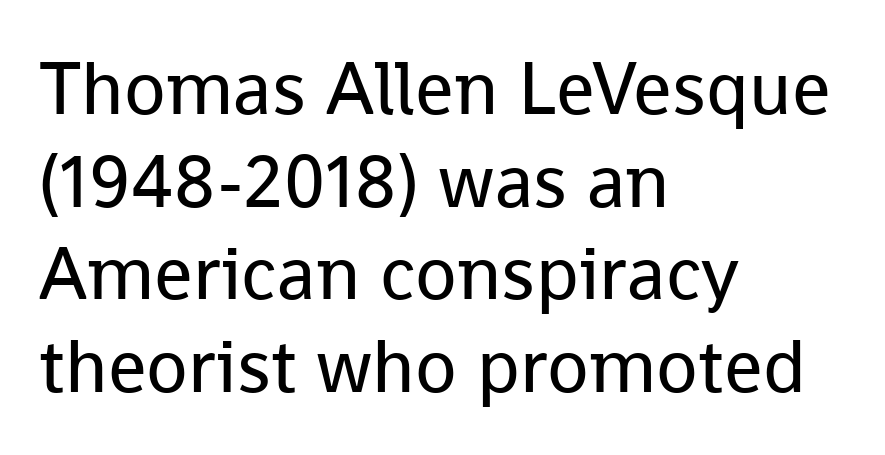
This sample has the flowing, uneven cadence of proportional lettering. A typesetter would mark this as roman, not italic. The lines in this sample share a left origin and differ only in where they stop. Compared with typical body copy, the letter spacing here is the same. Unmarked baselines from the first word to the last.
